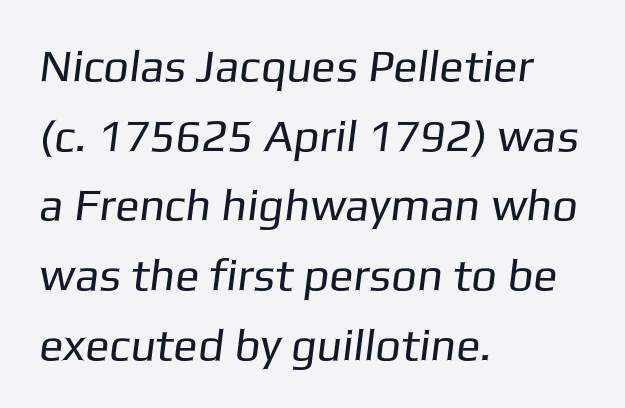
{"serif": "no", "bold": "no", "weight": "regular", "width": "normal", "stroke_contrast": "low", "x_height": "medium", "monospaced": "no", "underline": "no", "align": "left", "line_spacing": "normal", "line_spacing_ratio": 1.55, "letter_spacing": "normal", "letter_spacing_em": 0.0, "glyph_px": 45}
